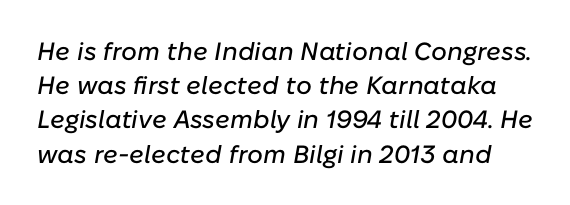
Q: Is the text italic (slanted)? A: Yes, it leans right by about 10 degrees.
Q: Is the text underlined? A: No.
Q: Is the spacing between letters normal or unusually wide? A: Normal.
Q: Is the spacing between lines tight, normal or loose? A: Normal.
